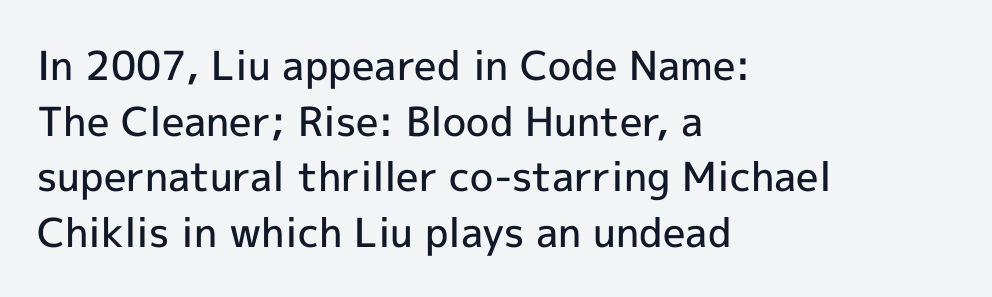
What stands out about the letter spacing? Nothing — it is the standard amount. Caption: multi-line text, flush left, ragged right. The passage shown is typed in a proportional face where columns would drift. The type family on display is of the sans-serif kind.
